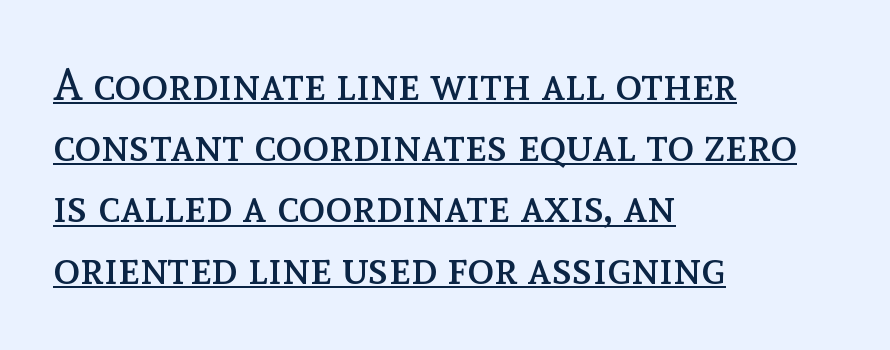
The image shows 45 px regular-weight type, upright; set left-aligned, normal line spacing (1.36x), normal letter spacing, underlined; a medium x-height.
